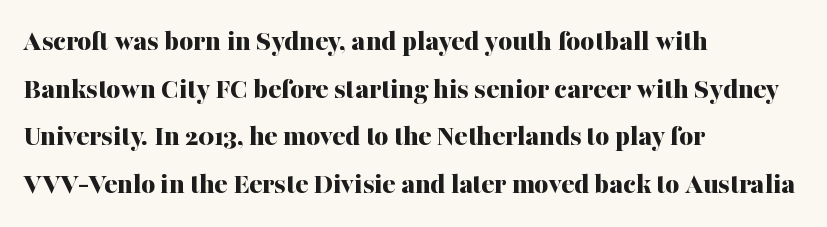
The image shows 30 px bold serif type, upright; set left-aligned, normal line spacing (1.59x), normal letter spacing, not underlined; medium stroke contrast and a medium x-height.
